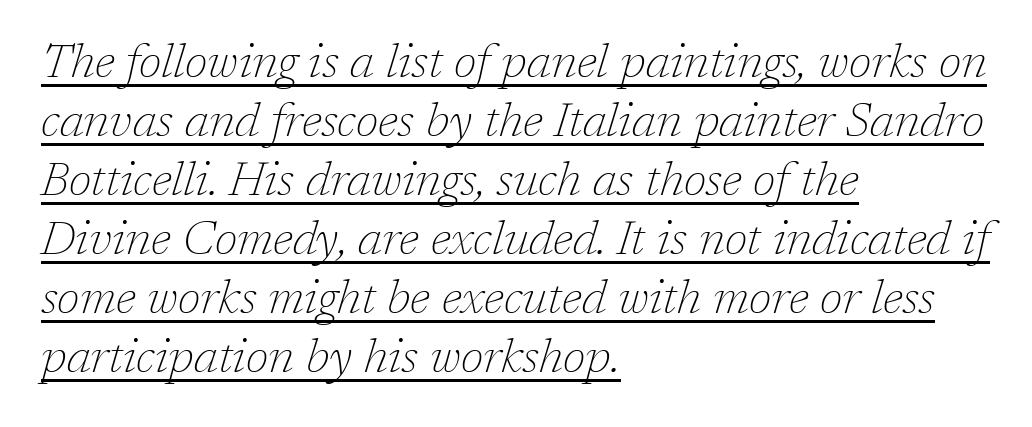
Q: Is the text bold? A: No.
Q: Is the text italic (slanted)? A: Yes, it leans right by about 17 degrees.
Q: Is the typeface a serif or a sans-serif typeface? A: Serif.
Q: Is the text underlined? A: Yes.
Q: How is the paragraph aligned? A: Left-aligned.
Q: Is the spacing between letters normal or unusually wide? A: Normal.
Q: Width (condensed, normal, or wide)? A: Normal.
Q: Stroke contrast? A: Low.
Q: x-height? A: Medium.
Q: Monospaced? A: No.
